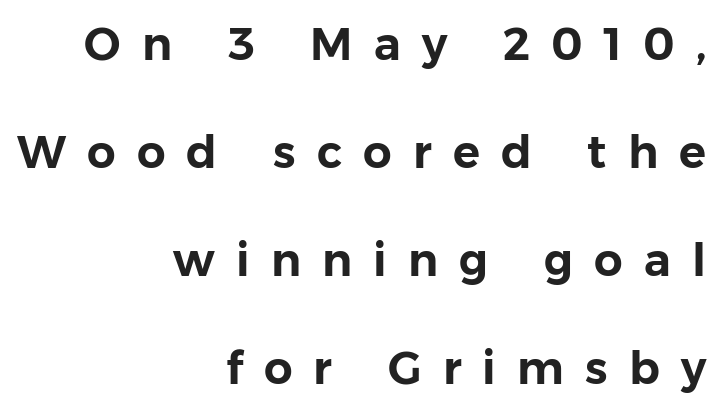
Tracking here is generous; glyphs stand well apart from one another. The face used here is proportionally spaced, like ordinary book or web type. Every character sits straight up, as roman type does. These lines are set flush right with a ragged left edge.
